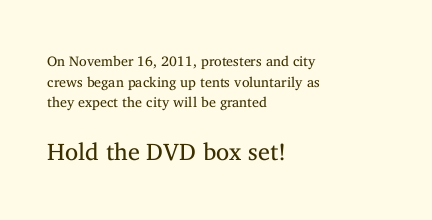
The image shows 24 px text type, upright; set left-aligned, normal line spacing (1.47x), normal letter spacing, not underlined; the second (bottom) block is 1.71x larger.
